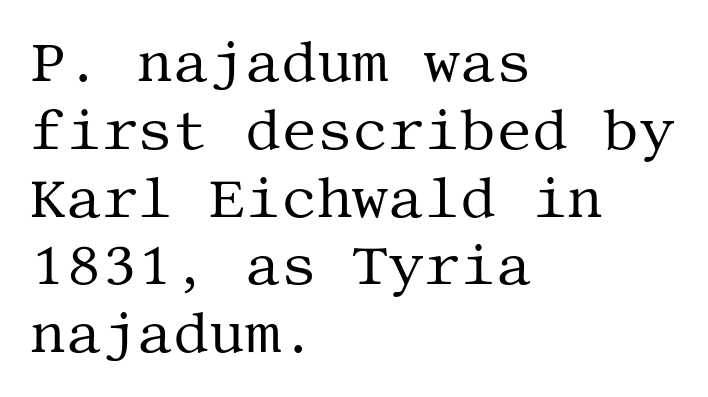
{"serif": "yes", "italic": "no", "bold": "no", "weight": "regular", "width": "normal", "stroke_contrast": "medium", "x_height": "large", "underline": "no", "align": "left", "line_spacing_ratio": 1.21, "letter_spacing": "normal", "letter_spacing_em": 0.0, "glyph_px": 56}
